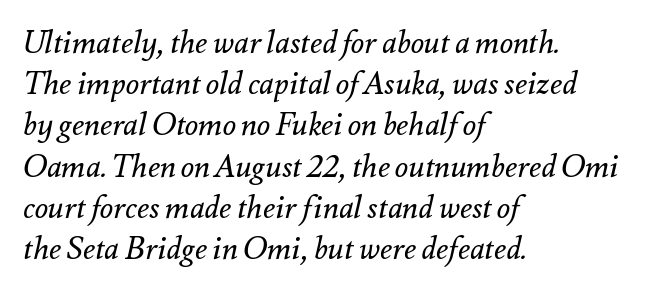
Q: Is the text bold? A: No.
Q: Is the text italic (slanted)? A: Yes, it leans right by about 12 degrees.
Q: Is the text underlined? A: No.
Q: How is the paragraph aligned? A: Left-aligned.
Q: Is the spacing between letters normal or unusually wide? A: Normal.
Q: Is the spacing between lines tight, normal or loose? A: Normal.
Q: Width (condensed, normal, or wide)? A: Normal.
Q: Stroke contrast? A: Medium.
Q: x-height? A: Small.
Q: Monospaced? A: No.
